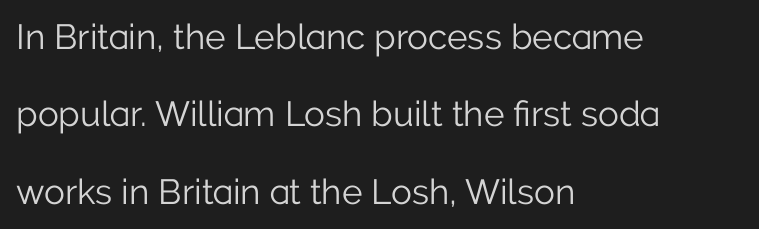
The image shows 35 px light sans-serif type, upright; set left-aligned, loose line spacing (2.21x), normal letter spacing, not underlined; low stroke contrast and a medium x-height.
